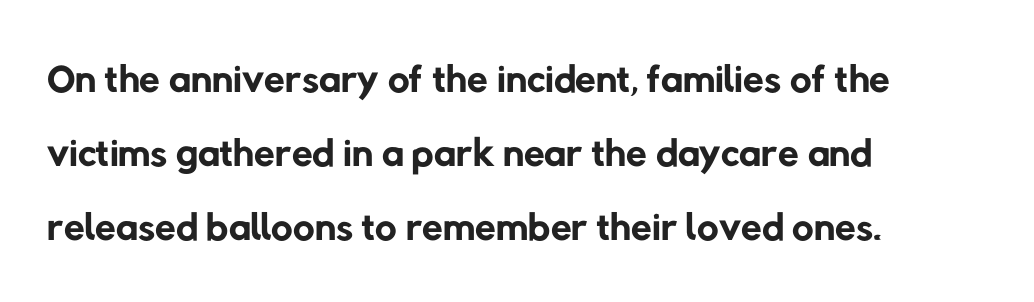
The font is comparable to plain body text, perhaps lighter. The gap between lines stays unmarked. Note: no serifs on the glyphs. Leftover space on each line is placed entirely after the last word.
